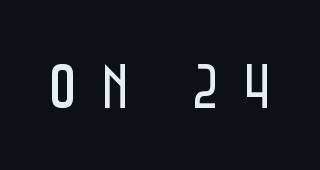
Quick note: not italic, upright. Short note: letters widely spaced. The rendering uses natural spacing where letterforms have individual widths. Unlike a traditional serif, this face leaves its strokes unadorned. Is the type heavy? It reads as light-to-regular instead.
